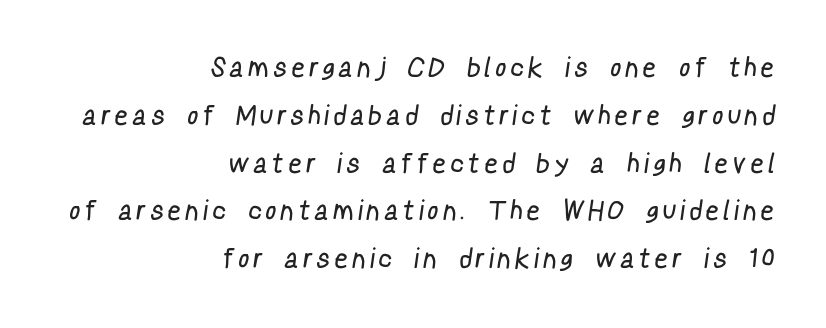
A clean baseline with only descenders dipping below it. The type is letterspaced generously, with wide tracking. No chunkiness to these letters — they're not bold. If you drew a ruler down the right edge, every line would touch it.
